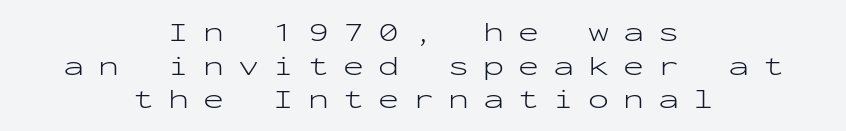
{"serif": "no", "italic": "no", "bold": "no", "weight": "light", "width": "wide", "stroke_contrast": "low", "x_height": "medium", "monospaced": "yes", "underline": "no", "align": "center", "line_spacing_ratio": 1.2, "letter_spacing": "wide", "letter_spacing_em": 0.5, "glyph_px": 28}
